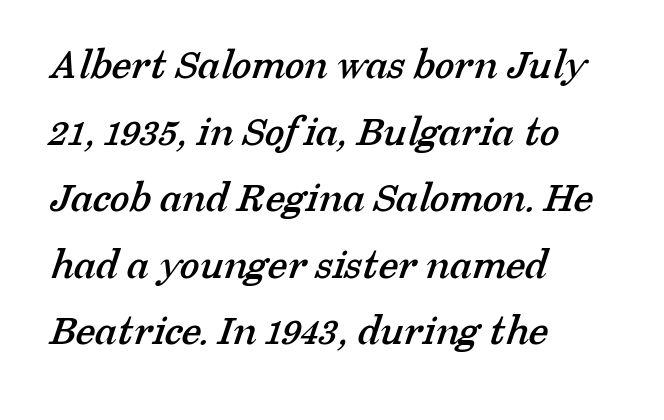
Q: Is the typeface a serif or a sans-serif typeface? A: Serif.
Q: Is the text underlined? A: No.
Q: How is the paragraph aligned? A: Left-aligned.
Q: Is the spacing between letters normal or unusually wide? A: Normal.
Q: Is the spacing between lines tight, normal or loose? A: Normal.
Q: Width (condensed, normal, or wide)? A: Normal.
Q: Stroke contrast? A: Low.
Q: x-height? A: Medium.
Q: Monospaced? A: No.
